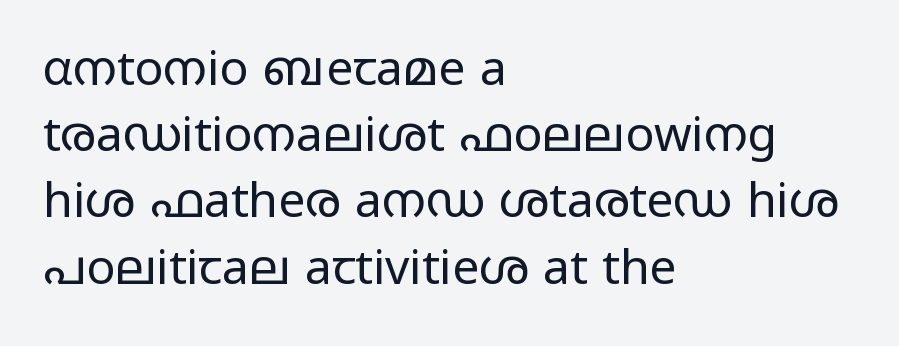
The image shows 48 px regular-weight, wide sans-serif type, upright; set left-aligned, normal line spacing (1.38x), normal letter spacing, not underlined; low stroke contrast and a medium x-height.
